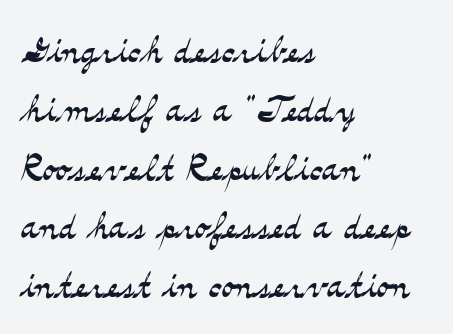
The image shows 49 px light, wide serif type; set left-aligned, line spacing 1.2x, normal letter spacing, not underlined; medium stroke contrast and a small x-height.
